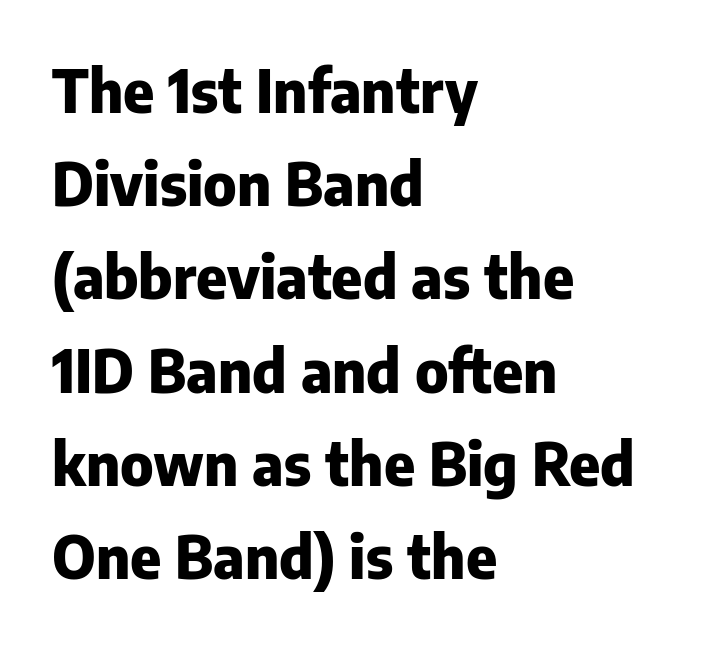
Q: Is the text bold? A: Yes.
Q: Is the text italic (slanted)? A: No, it is upright.
Q: Is the typeface a serif or a sans-serif typeface? A: Sans-serif.
Q: Is the text underlined? A: No.
Q: How is the paragraph aligned? A: Left-aligned.
Q: Is the spacing between letters normal or unusually wide? A: Normal.
Q: Is the spacing between lines tight, normal or loose? A: Normal.
Q: Width (condensed, normal, or wide)? A: Normal.
Q: Stroke contrast? A: Low.
Q: x-height? A: Medium.
Q: Monospaced? A: No.
